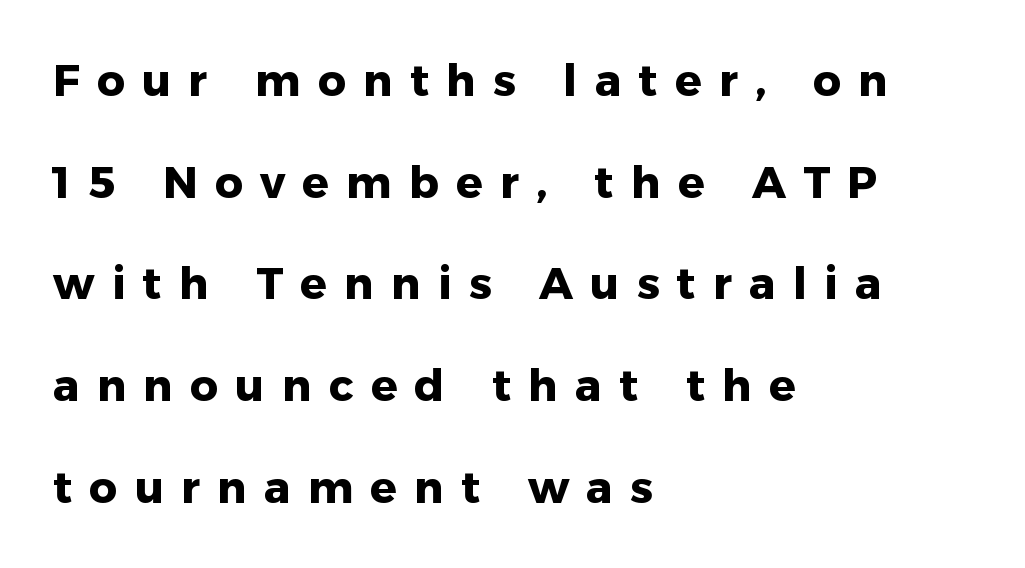
{"serif": "no", "italic": "no", "bold": "yes", "weight": "heavy", "width": "normal", "stroke_contrast": "low", "x_height": "medium", "monospaced": "no", "underline": "no", "align": "left", "line_spacing": "loose", "line_spacing_ratio": 2.31, "letter_spacing": "wide", "letter_spacing_em": 0.39, "glyph_px": 44}
